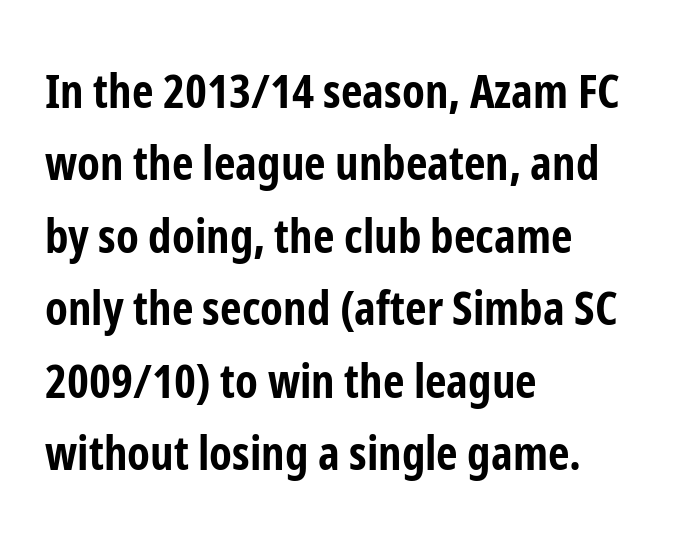
The image shows 47 px bold, condensed sans-serif type, upright; set left-aligned, normal line spacing (1.54x), normal letter spacing, not underlined; low stroke contrast and a medium x-height.
